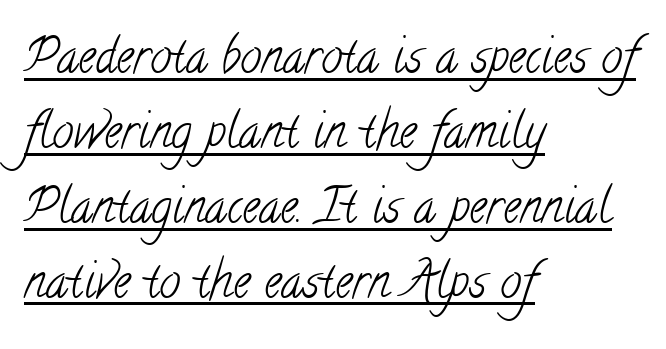
The face looks like a standard text weight, possibly lighter. The lines in this sample share a left origin and differ only in where they stop. You could not count columns in this text — the font is proportionally spaced. The rendering uses the underline text-decoration.
